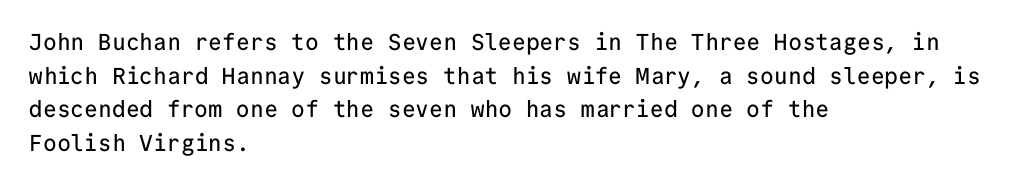
The image shows 23 px text type, upright; set left-aligned, normal line spacing (1.46x), normal letter spacing, not underlined.
